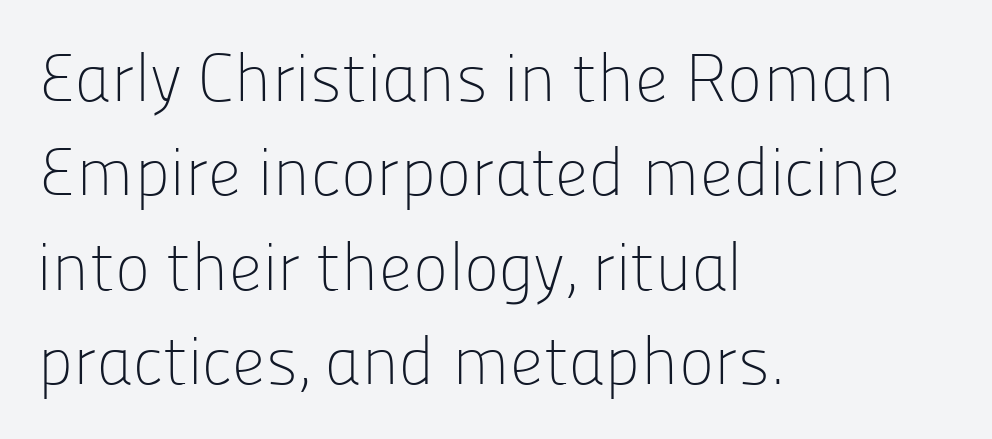
{"serif": "no", "italic": "no", "bold": "no", "weight": "light", "width": "normal", "stroke_contrast": "low", "x_height": "medium", "monospaced": "no", "underline": "no", "align": "left", "line_spacing": "normal", "line_spacing_ratio": 1.41, "letter_spacing": "normal", "letter_spacing_em": 0.0, "glyph_px": 67}
